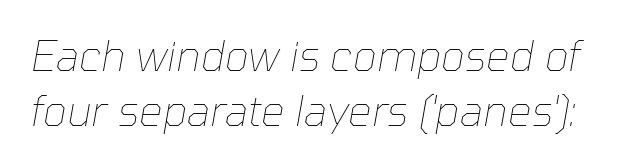
Q: Is the text bold? A: No.
Q: Is the text italic (slanted)? A: Yes, it leans right by about 10 degrees.
Q: Is the text underlined? A: No.
Q: Is the spacing between letters normal or unusually wide? A: Normal.
Q: Is the spacing between lines tight, normal or loose? A: Normal.
Q: Width (condensed, normal, or wide)? A: Normal.
Q: Stroke contrast? A: Low.
Q: x-height? A: Medium.
Q: Monospaced? A: No.
